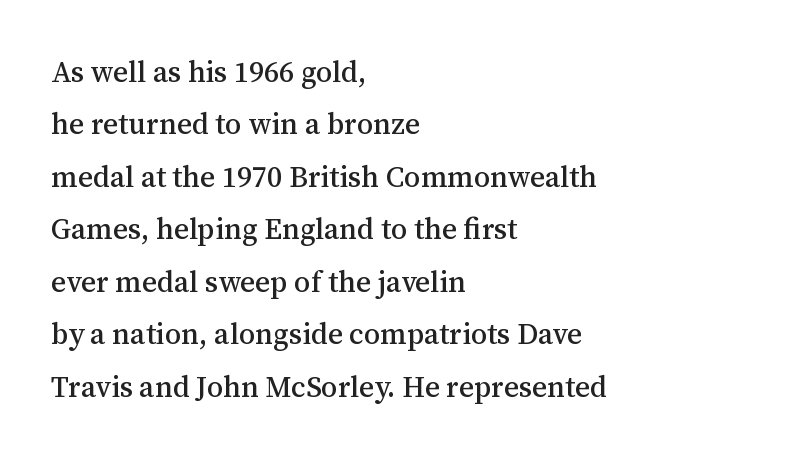
Q: Is the text italic (slanted)? A: No, it is upright.
Q: Is the typeface a serif or a sans-serif typeface? A: Serif.
Q: Is the text underlined? A: No.
Q: How is the paragraph aligned? A: Left-aligned.
Q: Is the spacing between letters normal or unusually wide? A: Normal.
Q: Width (condensed, normal, or wide)? A: Normal.
Q: Stroke contrast? A: Medium.
Q: x-height? A: Medium.
Q: Monospaced? A: No.
